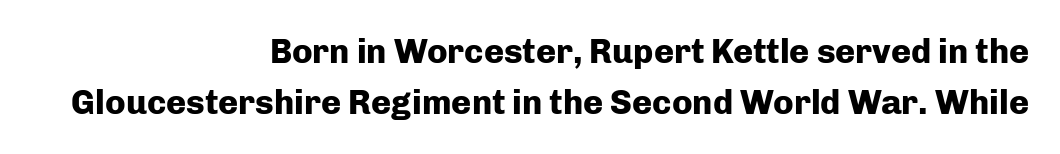
The image shows 34 px heavy sans-serif type, upright; set right-aligned, normal line spacing (1.5x), normal letter spacing, not underlined; low stroke contrast and a medium x-height.
